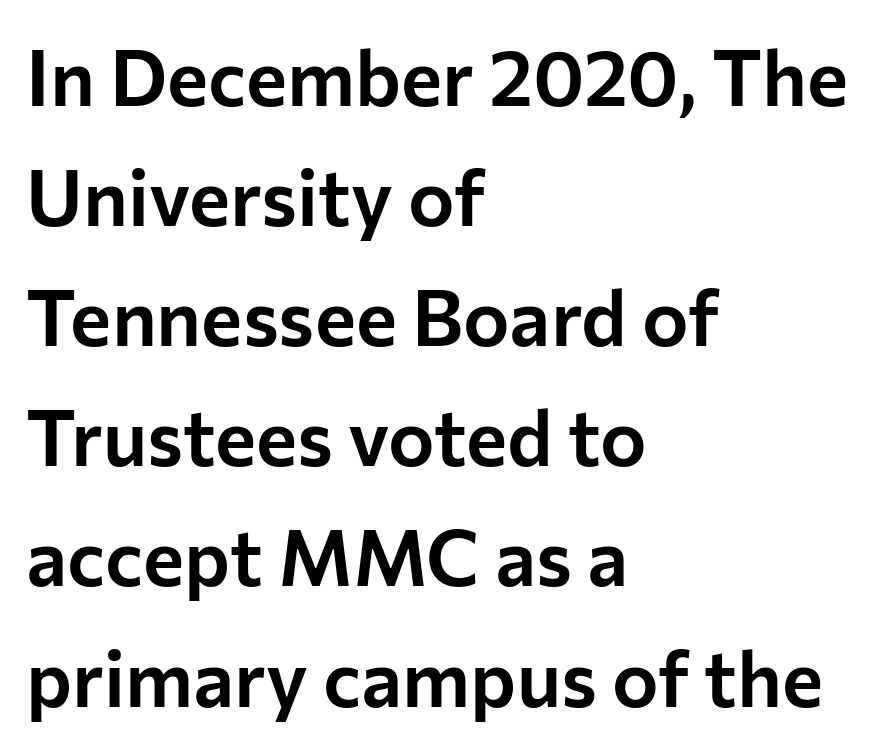
{"serif": "no", "italic": "no", "width": "normal", "stroke_contrast": "low", "x_height": "medium", "monospaced": "no", "underline": "no", "align": "left", "line_spacing": "normal", "line_spacing_ratio": 1.54, "letter_spacing": "normal", "letter_spacing_em": 0.0, "glyph_px": 78}
